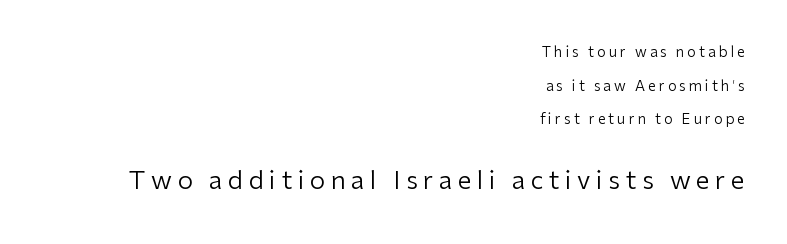
{"italic": "no", "bold": "no", "underline": "no", "align": "right", "line_spacing": "loose", "line_spacing_ratio": 2.41, "letter_spacing": "wide", "letter_spacing_em": 0.22, "larger_block": "second", "size_ratio": 1.79, "glyph_px": 25}
